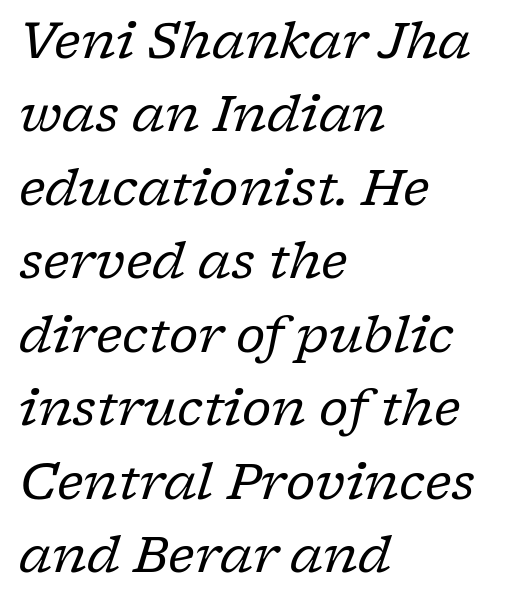
Q: Is the text bold? A: No.
Q: Is the text italic (slanted)? A: Yes, it leans right by about 17 degrees.
Q: Is the typeface a serif or a sans-serif typeface? A: Serif.
Q: Is the text underlined? A: No.
Q: How is the paragraph aligned? A: Left-aligned.
Q: Is the spacing between letters normal or unusually wide? A: Normal.
Q: Is the spacing between lines tight, normal or loose? A: Normal.
Q: Width (condensed, normal, or wide)? A: Normal.
Q: Stroke contrast? A: Low.
Q: x-height? A: Medium.
Q: Monospaced? A: No.
